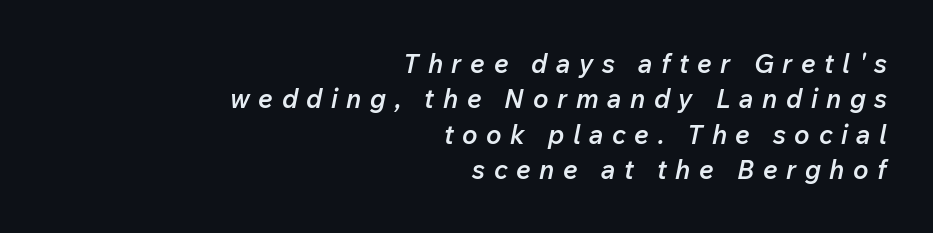
The image shows 26 px text type, italic (leaning right); set right-aligned, normal line spacing (1.36x), unusually wide letter spacing (+0.33 em), not underlined.
